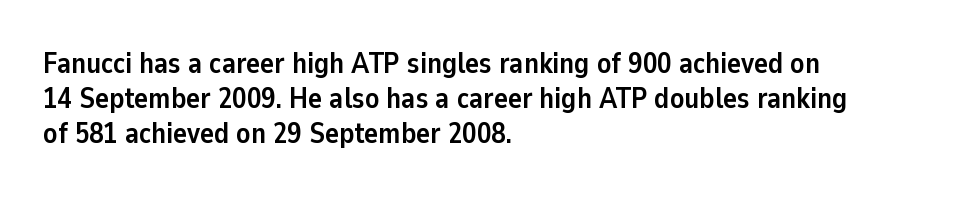
Varying glyph widths throughout — classic text-font behaviour. This sample uses an upright cut, with every glyph sitting square on the baseline. The glyphs are unaccompanied by any horizontal stroke below them. These lines are set flush left with a ragged right edge. The passage shown is emphatically bold.
